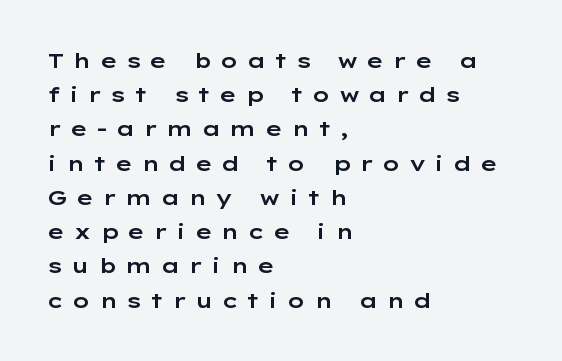
{"italic": "no", "underline": "no", "align": "left", "line_spacing": "normal", "line_spacing_ratio": 1.63, "letter_spacing": "wide", "letter_spacing_em": 0.39, "glyph_px": 21}
